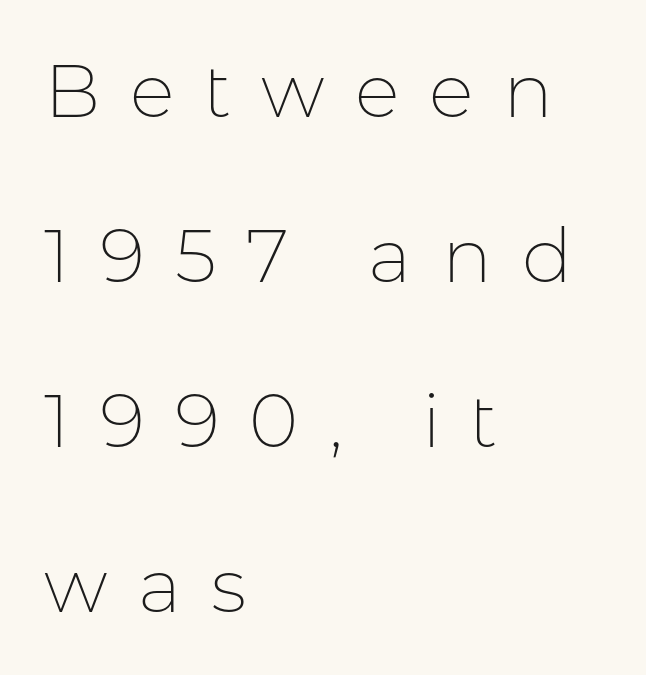
Q: Is the text bold? A: No.
Q: Is the text italic (slanted)? A: No, it is upright.
Q: Is the typeface a serif or a sans-serif typeface? A: Sans-serif.
Q: Is the text underlined? A: No.
Q: How is the paragraph aligned? A: Left-aligned.
Q: Is the spacing between letters normal or unusually wide? A: Unusually wide.
Q: Is the spacing between lines tight, normal or loose? A: Loose.
Q: Width (condensed, normal, or wide)? A: Normal.
Q: Stroke contrast? A: Low.
Q: x-height? A: Medium.
Q: Monospaced? A: No.
